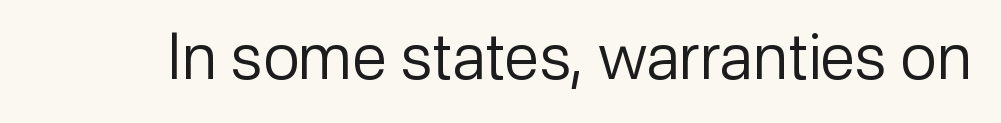
{"serif": "no", "italic": "no", "bold": "no", "weight": "regular", "width": "normal", "stroke_contrast": "low", "x_height": "medium", "monospaced": "no", "underline": "no", "letter_spacing": "normal", "letter_spacing_em": 0.0, "glyph_px": 64}
